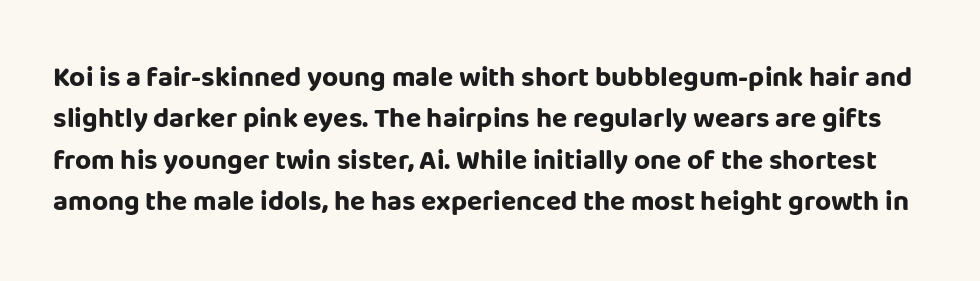
{"serif": "no", "italic": "no", "bold": "yes", "weight": "bold", "width": "normal", "stroke_contrast": "low", "x_height": "large", "monospaced": "no", "underline": "no", "line_spacing": "normal", "line_spacing_ratio": 1.48, "letter_spacing": "normal", "letter_spacing_em": 0.0, "glyph_px": 28}
